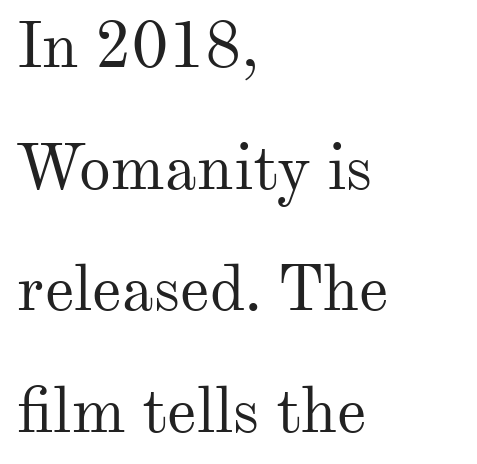
{"serif": "yes", "italic": "no", "bold": "no", "weight": "regular", "width": "normal", "stroke_contrast": "medium", "x_height": "small", "monospaced": "no", "underline": "no", "align": "left", "line_spacing": "loose", "line_spacing_ratio": 1.9, "letter_spacing": "normal", "letter_spacing_em": 0.0, "glyph_px": 64}
